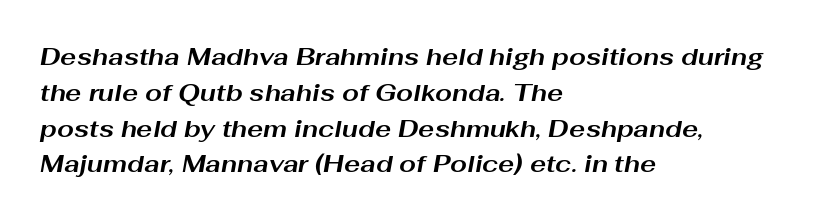
Students, observe: this is what conventionally led text looks like. Yep, that's italic — everything's leaning. Nothing unusual about the tracking: characters are spaced as the font intends. Notice how the passage keeps a crisp vertical edge on the left only.
